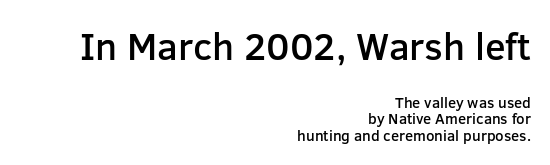
The image shows 38 px semibold sans-serif type, upright; set right-aligned, tight line spacing (1.09x), normal letter spacing, not underlined; the first (top) block is 2.53x larger; low stroke contrast and a medium x-height.
